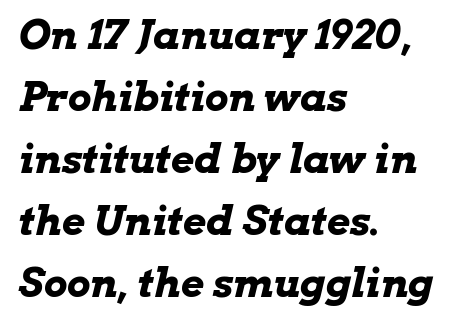
The image shows 40 px bold, wide type, italic (leaning right); set left-aligned, normal line spacing (1.55x), normal letter spacing, not underlined; low stroke contrast and a medium x-height.
